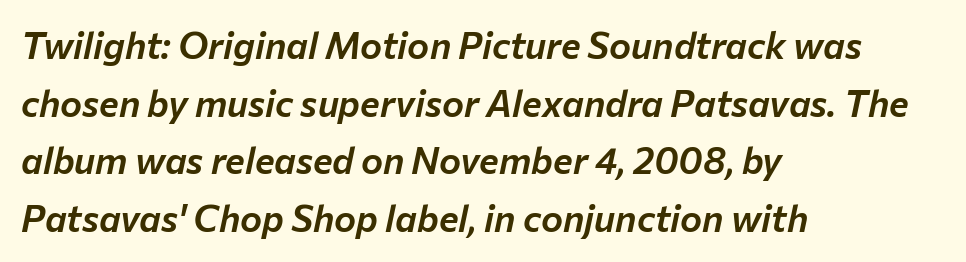
The specimen reads as italic at a glance. The line-height multiplier appears to be the usual default. This sample has the flowing, uneven cadence of proportional lettering. Beneath every word, the page is bare.
